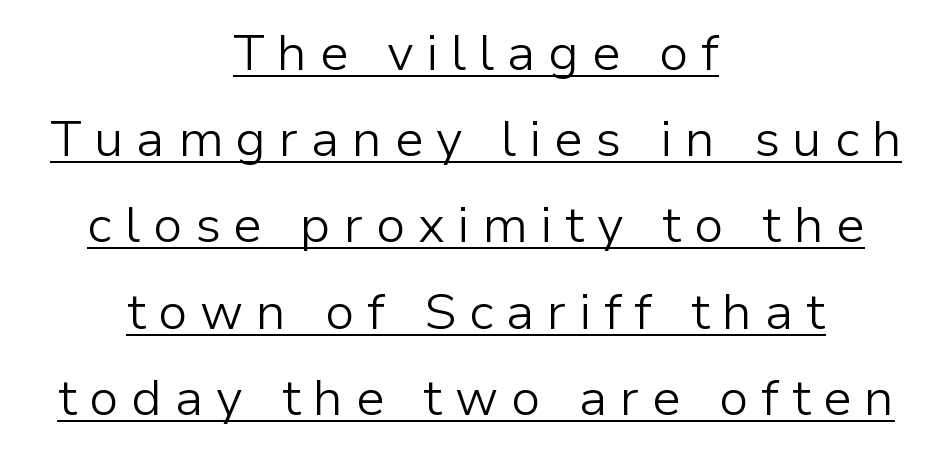
Q: Is the text bold? A: No.
Q: Is the text italic (slanted)? A: No, it is upright.
Q: Is the typeface a serif or a sans-serif typeface? A: Sans-serif.
Q: Is the text underlined? A: Yes.
Q: How is the paragraph aligned? A: Centered.
Q: Is the spacing between letters normal or unusually wide? A: Unusually wide.
Q: Is the spacing between lines tight, normal or loose? A: Normal.
Q: Width (condensed, normal, or wide)? A: Normal.
Q: Stroke contrast? A: Low.
Q: x-height? A: Medium.
Q: Monospaced? A: No.
